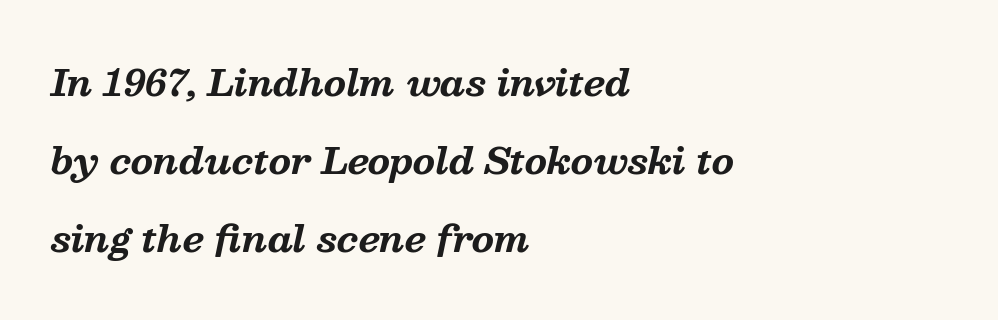
The image shows 36 px bold serif type, italic (leaning right); set left-aligned, loose line spacing (2.17x), normal letter spacing, not underlined; medium stroke contrast and a medium x-height.
